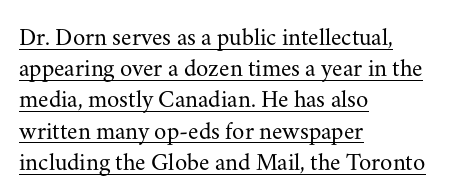
Q: Is the text bold? A: No.
Q: Is the text italic (slanted)? A: No, it is upright.
Q: Is the text underlined? A: Yes.
Q: How is the paragraph aligned? A: Left-aligned.
Q: Is the spacing between letters normal or unusually wide? A: Normal.
Q: Is the spacing between lines tight, normal or loose? A: Normal.
